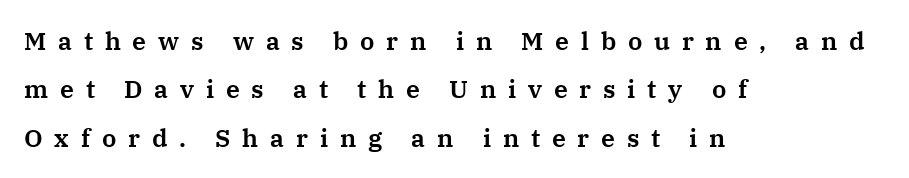
{"italic": "no", "underline": "no", "align": "left", "line_spacing": "loose", "line_spacing_ratio": 1.94, "letter_spacing": "wide", "letter_spacing_em": 0.47, "glyph_px": 25}
